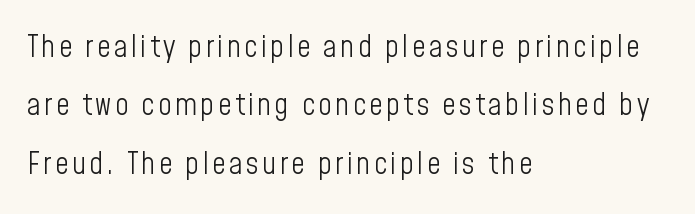
The image shows 30 px light, condensed sans-serif type, upright; set left-aligned, loose line spacing (1.95x), not underlined; low stroke contrast and a medium x-height.
